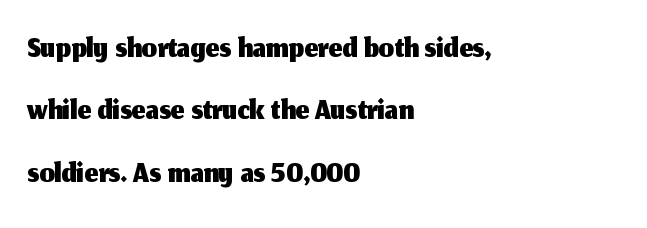
{"serif": "no", "italic": "no", "width": "normal", "stroke_contrast": "medium", "x_height": "medium", "monospaced": "no", "underline": "no", "align": "left", "line_spacing": "normal", "line_spacing_ratio": 1.3, "letter_spacing": "normal", "letter_spacing_em": 0.0, "glyph_px": 48}
